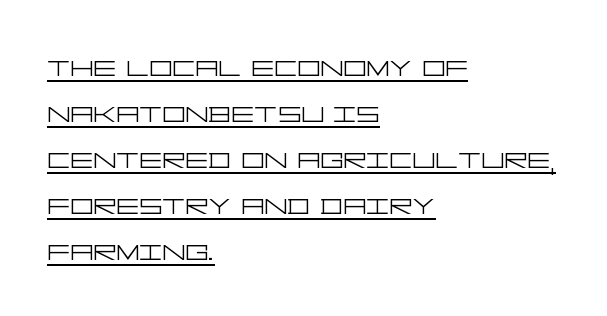
The image shows 36 px light, wide sans-serif type, upright; set left-aligned, normal line spacing (1.28x), normal letter spacing, underlined; low stroke contrast and a large x-height.
